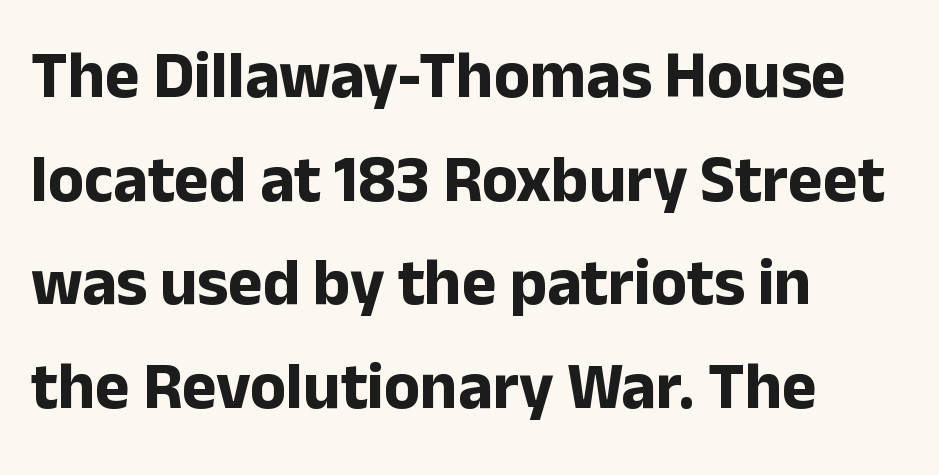
Q: Is the text bold? A: Yes.
Q: Is the text italic (slanted)? A: No, it is upright.
Q: Is the typeface a serif or a sans-serif typeface? A: Sans-serif.
Q: Is the text underlined? A: No.
Q: How is the paragraph aligned? A: Left-aligned.
Q: Is the spacing between letters normal or unusually wide? A: Normal.
Q: Is the spacing between lines tight, normal or loose? A: Normal.
Q: Width (condensed, normal, or wide)? A: Normal.
Q: Stroke contrast? A: Low.
Q: x-height? A: Medium.
Q: Monospaced? A: No.
